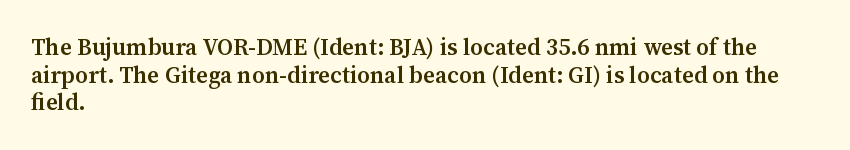
One-word summary of the alignment: left. The strokes are fattened partway — semibold, not bold. The letters stand straight up with perfectly vertical stems. The tracking reads as untouched default to a designer's eye.
